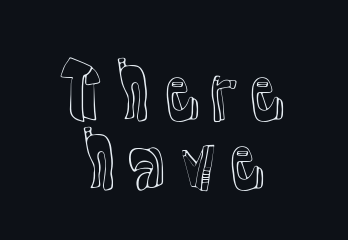
Bare-footed words on every line. Posture: straight, roman, zero tilt. A student would call this center alignment; a typographer would say set centered. Nothing unusual about the tracking: characters are spaced as the font intends. The passage shown stacks its lines with hardly any gap.
